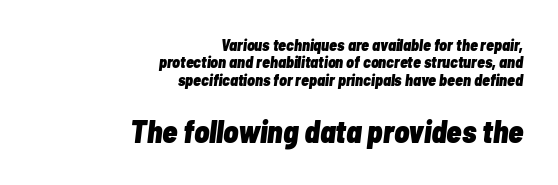
Q: Is the text bold? A: Yes.
Q: Is the text italic (slanted)? A: Yes, it leans right by about 7 degrees.
Q: Is the text underlined? A: No.
Q: How is the paragraph aligned? A: Right-aligned.
Q: Is the spacing between letters normal or unusually wide? A: Normal.
Q: Is the spacing between lines tight, normal or loose? A: Tight.
Q: Which block of text is set in a larger size, the first (top) or the second (bottom)? A: The second (bottom) one.
Q: Width (condensed, normal, or wide)? A: Condensed.
Q: Stroke contrast? A: Low.
Q: x-height? A: Medium.
Q: Monospaced? A: No.
